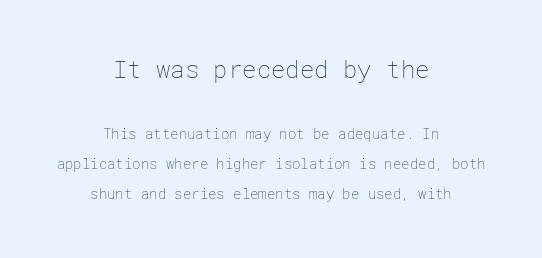
{"italic": "no", "bold": "no", "underline": "no", "align": "center", "line_spacing": "loose", "line_spacing_ratio": 2.15, "letter_spacing": "normal", "letter_spacing_em": 0.0, "larger_block": "first", "size_ratio": 1.71, "glyph_px": 24}
